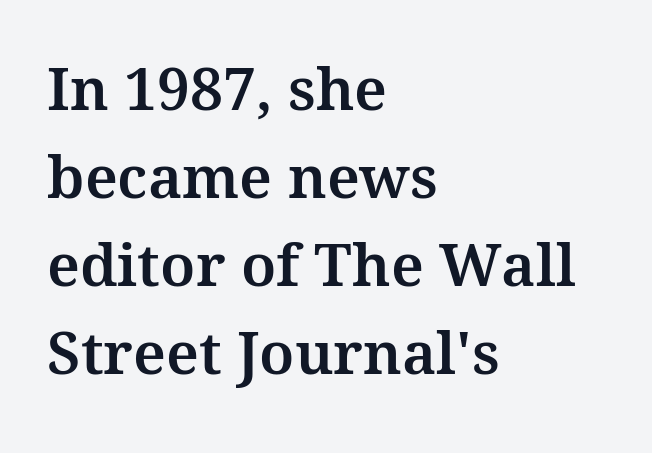
The image shows 59 px serif type, upright; set left-aligned, normal line spacing (1.49x), normal letter spacing, not underlined; medium stroke contrast and a medium x-height.
